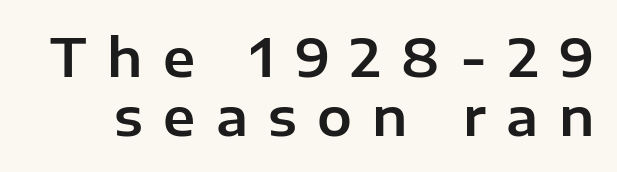
Q: Is the text italic (slanted)? A: No, it is upright.
Q: Is the typeface a serif or a sans-serif typeface? A: Sans-serif.
Q: Is the text underlined? A: No.
Q: Is the spacing between letters normal or unusually wide? A: Unusually wide.
Q: Is the spacing between lines tight, normal or loose? A: Tight.
Q: Width (condensed, normal, or wide)? A: Normal.
Q: Stroke contrast? A: Low.
Q: x-height? A: Medium.
Q: Monospaced? A: No.
